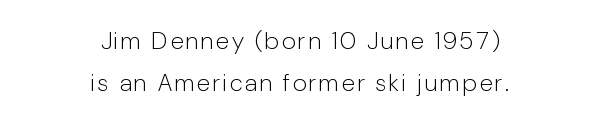
{"italic": "no", "bold": "no", "underline": "no", "align": "center", "line_spacing_ratio": 1.74, "glyph_px": 24}
